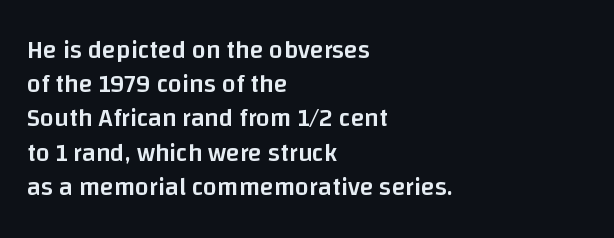
The image shows 25 px text type, upright; set left-aligned, normal line spacing (1.37x), normal letter spacing, not underlined.
